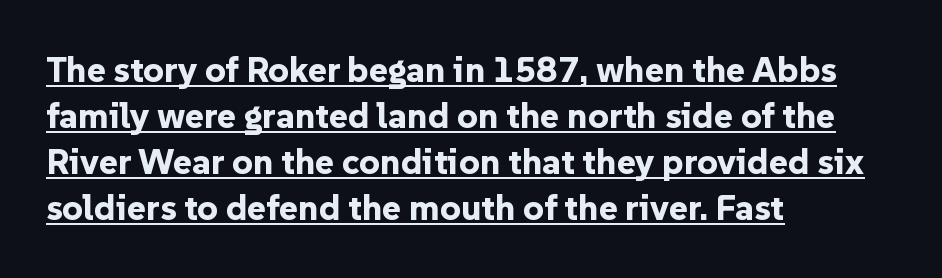
The image shows 36 px bold sans-serif type, upright; set left-aligned, normal line spacing (1.28x), normal letter spacing, underlined; low stroke contrast and a medium x-height.
